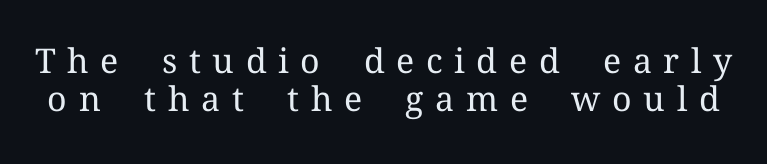
Q: Is the text bold? A: No.
Q: Is the text italic (slanted)? A: No, it is upright.
Q: Is the typeface a serif or a sans-serif typeface? A: Serif.
Q: Is the text underlined? A: No.
Q: Is the spacing between letters normal or unusually wide? A: Unusually wide.
Q: Is the spacing between lines tight, normal or loose? A: Tight.
Q: Width (condensed, normal, or wide)? A: Normal.
Q: Stroke contrast? A: Medium.
Q: x-height? A: Medium.
Q: Monospaced? A: No.
